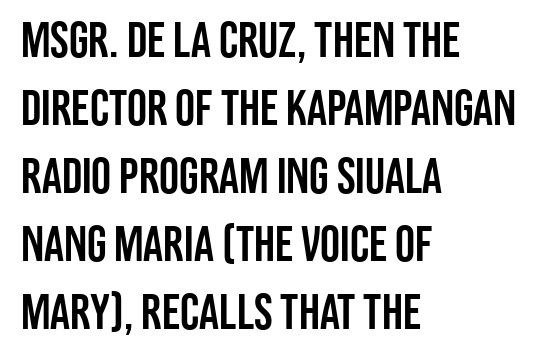
{"serif": "no", "italic": "no", "width": "condensed", "stroke_contrast": "low", "x_height": "large", "monospaced": "no", "underline": "no", "align": "left", "line_spacing": "normal", "line_spacing_ratio": 1.36, "letter_spacing": "normal", "letter_spacing_em": 0.0, "glyph_px": 50}
